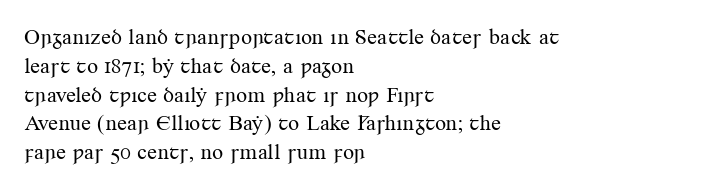
Q: Is the text bold? A: No.
Q: Is the text italic (slanted)? A: No, it is upright.
Q: Is the text underlined? A: No.
Q: How is the paragraph aligned? A: Left-aligned.
Q: Is the spacing between letters normal or unusually wide? A: Normal.
Q: Is the spacing between lines tight, normal or loose? A: Normal.
